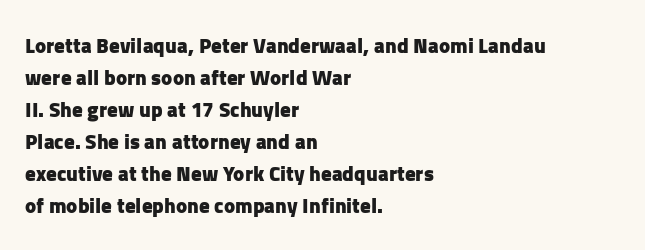
{"italic": "no", "bold": "yes", "underline": "no", "align": "left", "line_spacing": "normal", "line_spacing_ratio": 1.52, "letter_spacing": "normal", "letter_spacing_em": 0.0, "glyph_px": 21}
